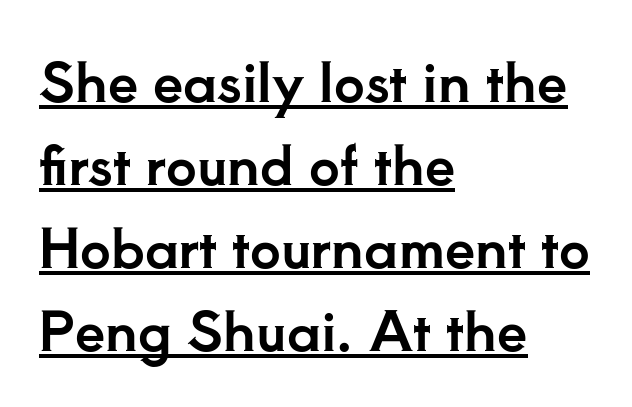
{"serif": "yes", "italic": "no", "width": "normal", "stroke_contrast": "low", "x_height": "small", "monospaced": "no", "underline": "yes", "align": "left", "line_spacing": "normal", "line_spacing_ratio": 1.54, "letter_spacing": "normal", "letter_spacing_em": 0.0, "glyph_px": 54}
